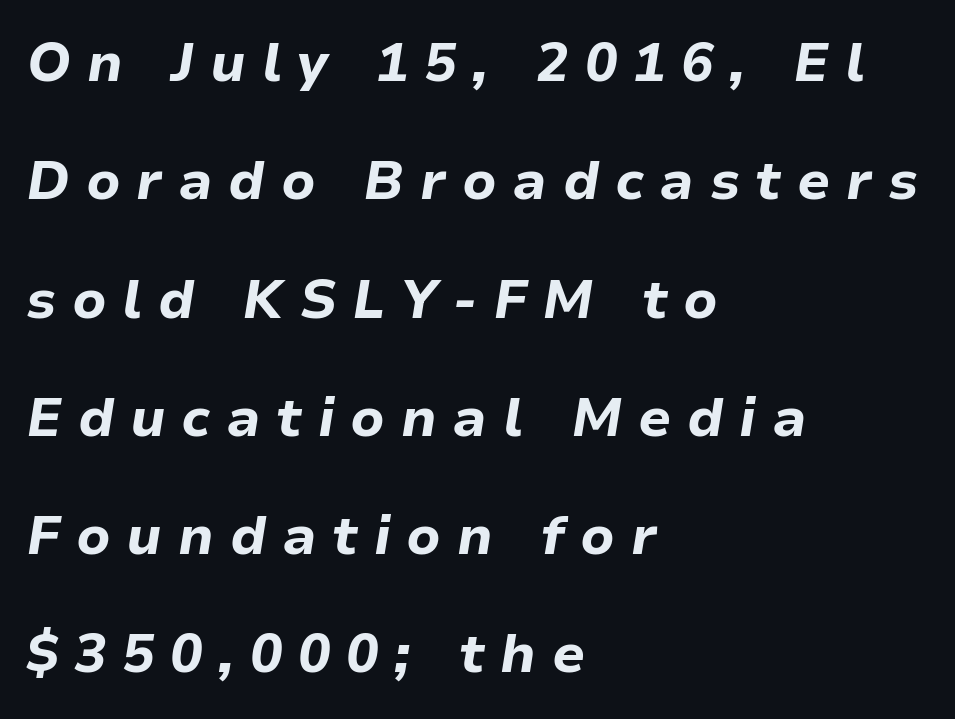
{"italic": "yes", "lean": "right", "slant_degrees": 9, "bold": "yes", "weight": "bold", "width": "normal", "stroke_contrast": "low", "x_height": "medium", "monospaced": "no", "underline": "no", "align": "left", "line_spacing": "loose", "line_spacing_ratio": 2.19, "letter_spacing": "wide", "letter_spacing_em": 0.29, "glyph_px": 54}
